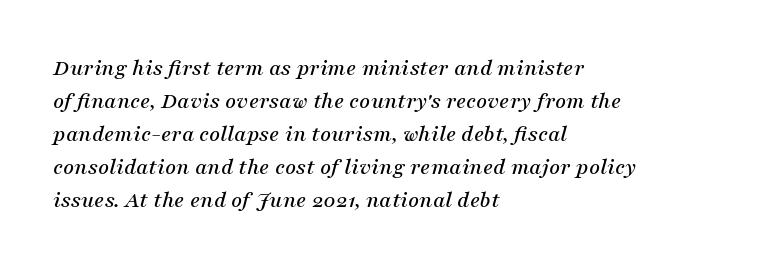
The image shows 24 px text type, italic (leaning right); set left-aligned, normal line spacing (1.38x), normal letter spacing, not underlined.
